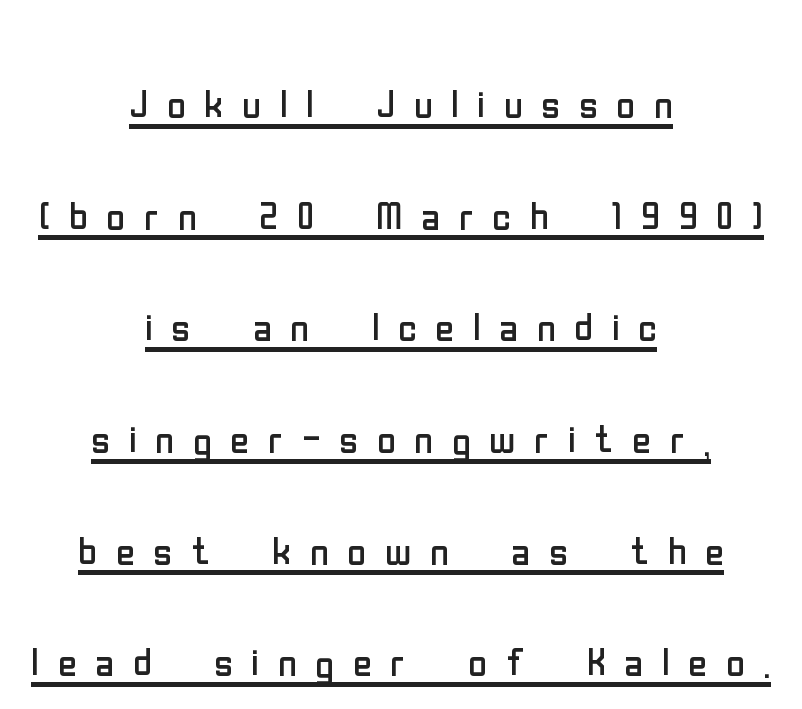
The image shows 51 px regular-weight, condensed sans-serif type, upright; set centered, loose line spacing (2.19x), unusually wide letter spacing (+0.37 em), underlined; low stroke contrast and a medium x-height.
